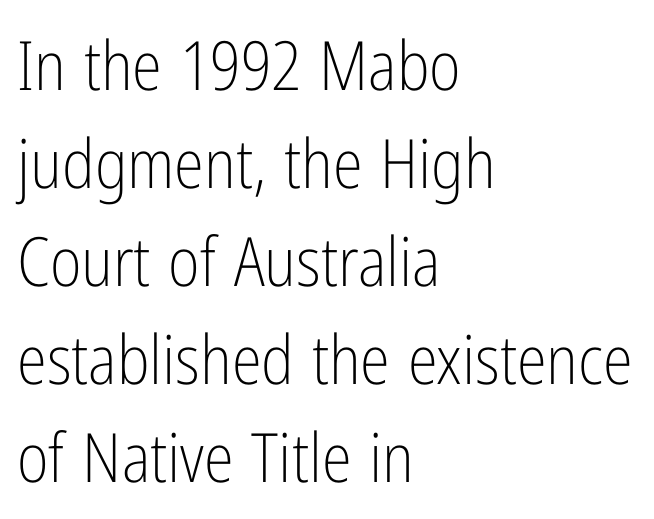
{"serif": "no", "italic": "no", "bold": "no", "weight": "light", "width": "condensed", "stroke_contrast": "low", "x_height": "medium", "monospaced": "no", "underline": "no", "align": "left", "line_spacing": "normal", "line_spacing_ratio": 1.44, "letter_spacing": "normal", "letter_spacing_em": 0.0, "glyph_px": 68}
